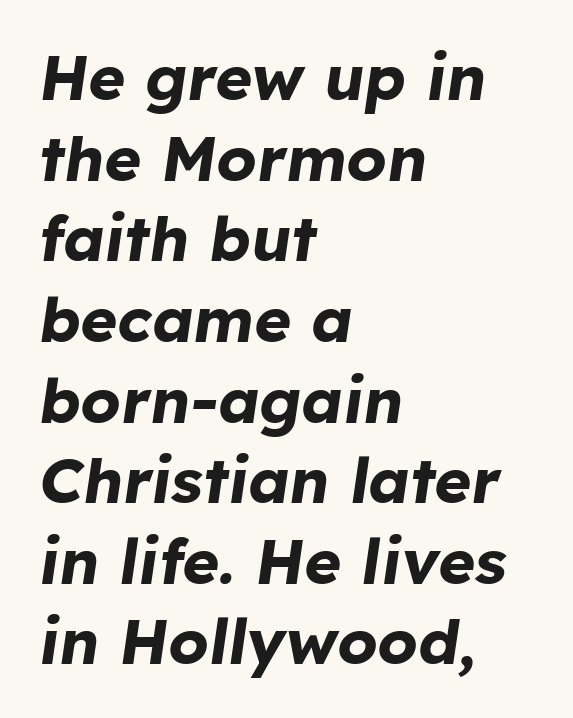
Q: Is the text bold? A: Yes.
Q: Is the text italic (slanted)? A: Yes, it leans right by about 8 degrees.
Q: Is the text underlined? A: No.
Q: How is the paragraph aligned? A: Left-aligned.
Q: Is the spacing between letters normal or unusually wide? A: Normal.
Q: Is the spacing between lines tight, normal or loose? A: Normal.
Q: Width (condensed, normal, or wide)? A: Normal.
Q: Stroke contrast? A: Low.
Q: x-height? A: Medium.
Q: Monospaced? A: No.
